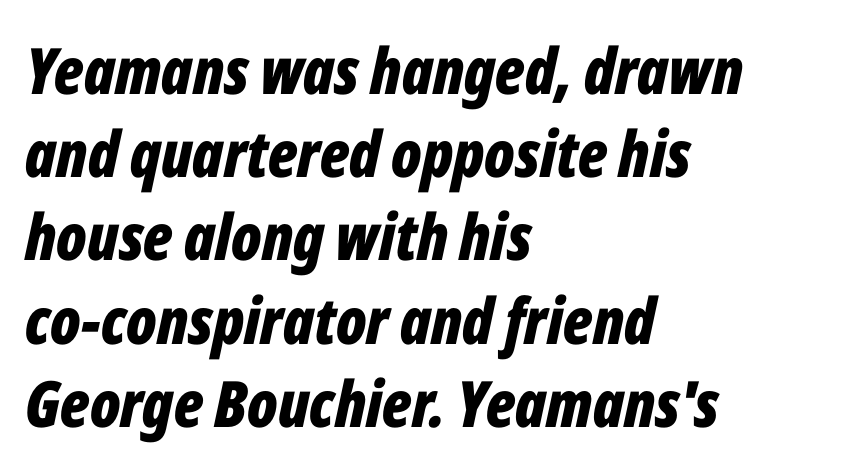
The image shows 64 px bold, condensed type, italic (leaning right); set left-aligned, normal line spacing (1.3x), normal letter spacing, not underlined; low stroke contrast and a medium x-height.
